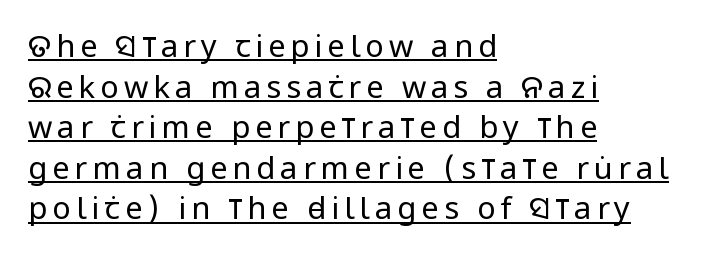
The image shows 31 px regular-weight, condensed sans-serif type, upright; set left-aligned, normal line spacing (1.31x), underlined; low stroke contrast and a large x-height.
